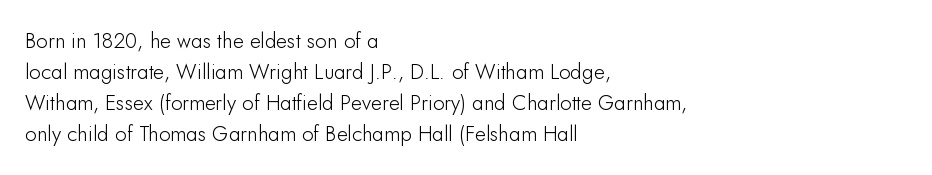
{"italic": "no", "underline": "no", "align": "left", "line_spacing": "normal", "line_spacing_ratio": 1.48, "letter_spacing": "normal", "letter_spacing_em": 0.0, "glyph_px": 21}
